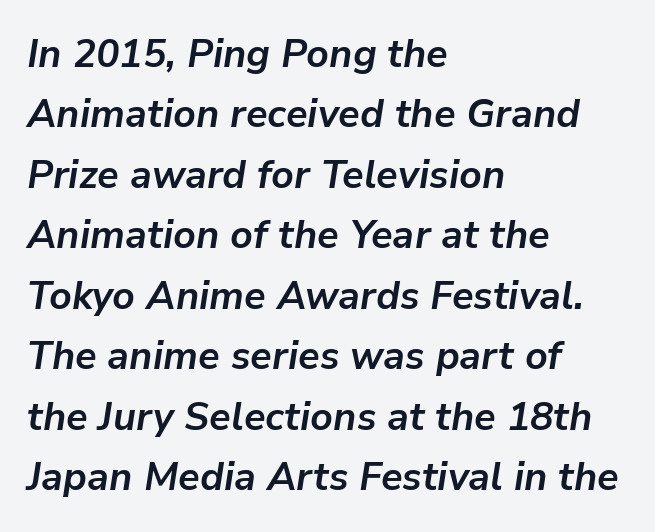
Characters are canted at an angle relative to the baseline's perpendicular. Look at the stroke-to-counter ratio: heavy, a bold. Does extra space separate the letters? No, they use regular spacing. Anything drawn beneath the words? Only blank space.
